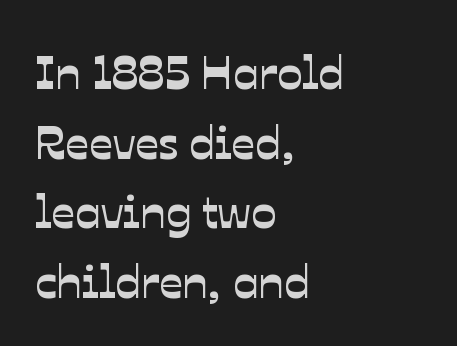
Q: Is the typeface a serif or a sans-serif typeface? A: Sans-serif.
Q: Is the text underlined? A: No.
Q: How is the paragraph aligned? A: Left-aligned.
Q: Is the spacing between letters normal or unusually wide? A: Normal.
Q: Is the spacing between lines tight, normal or loose? A: Normal.
Q: Width (condensed, normal, or wide)? A: Normal.
Q: Stroke contrast? A: Low.
Q: x-height? A: Medium.
Q: Monospaced? A: No.
